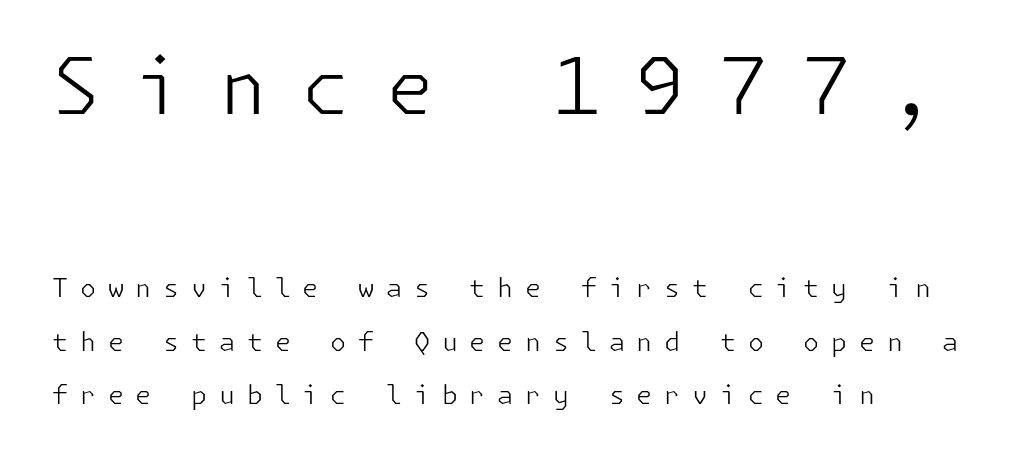
Here the glyphs are tracked loosely, breaking word shapes into spaced letters. Every stem runs plumb, perpendicular to the baseline. You get the large type first, then a drop to smaller type. Bold? No — there's no thickening of the strokes.
